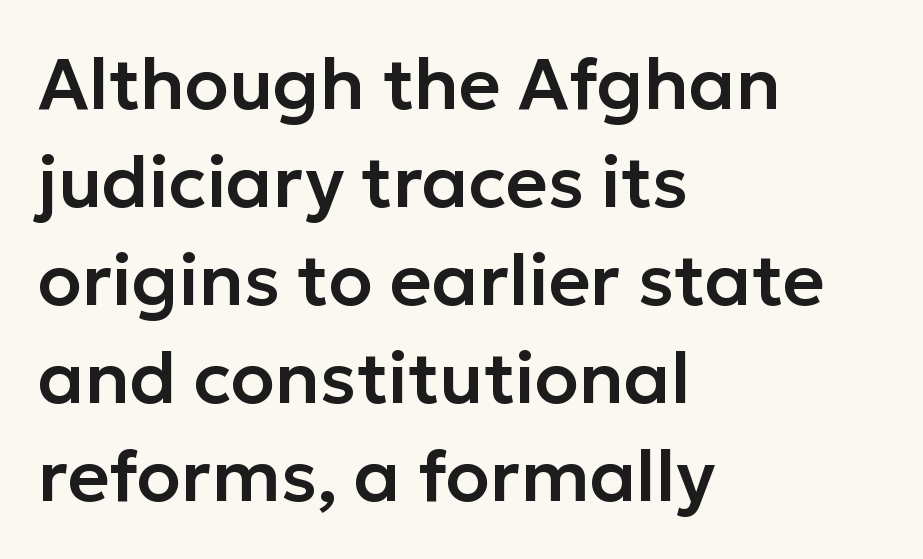
{"serif": "no", "italic": "no", "width": "normal", "stroke_contrast": "low", "x_height": "medium", "monospaced": "no", "underline": "no", "align": "left", "line_spacing": "normal", "line_spacing_ratio": 1.36, "letter_spacing": "normal", "letter_spacing_em": 0.0, "glyph_px": 72}
